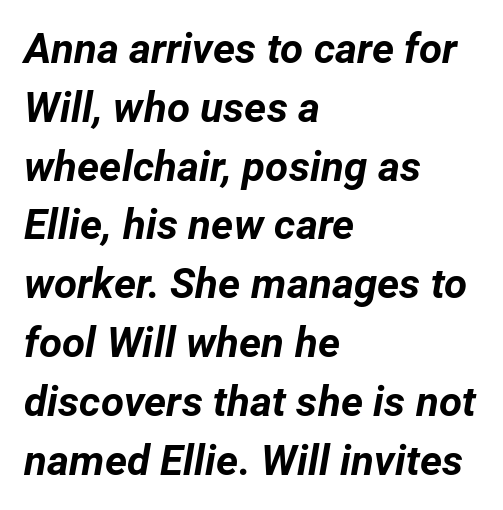
The image shows 42 px bold type, italic (leaning right); set left-aligned, normal line spacing (1.4x), normal letter spacing, not underlined; low stroke contrast and a medium x-height.
